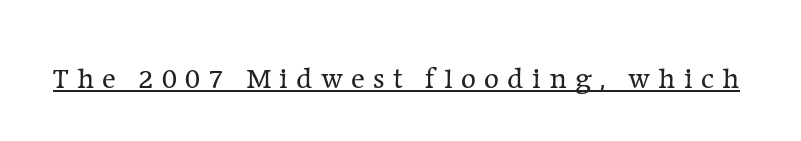
The typeface has the unassuming heft of standard copy or less. The rendering inserts visible extra space after every character. This is underlined copy, the kind a proofreader might mark for attention. Stroke terminals: seriffed. The passage shown is typed in a proportional face where columns would drift. Do the letters lean? They stand straight.
